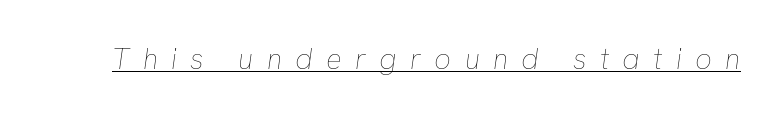
Stems here are at most as thick as an everyday book face. The face used here is rendered with a markedly widened letterfit. Glance below the letters and you will spot a drawn line. Each letter keeps its own natural width here, so spacing adapts to shape. The passage shown leans; its letterforms are oblique.
